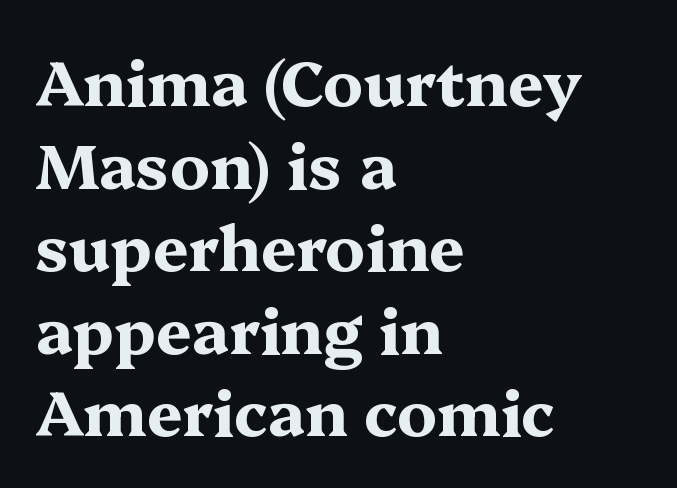
Compared with typical body copy, the letter spacing here is the same. Casual observation: everything's shoved over to the left. I'd call this a serif setting — the letters wear small feet. Designer's note — italics off, roman on.
